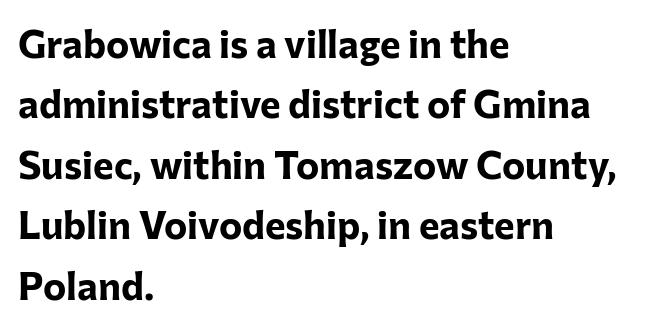
Q: Is the text bold? A: Yes.
Q: Is the text italic (slanted)? A: No, it is upright.
Q: Is the typeface a serif or a sans-serif typeface? A: Sans-serif.
Q: Is the text underlined? A: No.
Q: How is the paragraph aligned? A: Left-aligned.
Q: Is the spacing between letters normal or unusually wide? A: Normal.
Q: Is the spacing between lines tight, normal or loose? A: Normal.
Q: Width (condensed, normal, or wide)? A: Normal.
Q: Stroke contrast? A: Low.
Q: x-height? A: Medium.
Q: Monospaced? A: No.
